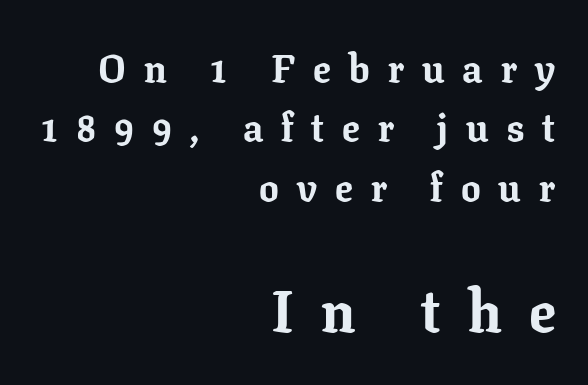
{"serif": "yes", "italic": "no", "bold": "yes", "weight": "bold", "width": "normal", "stroke_contrast": "low", "x_height": "medium", "monospaced": "no", "underline": "no", "align": "right", "line_spacing": "normal", "line_spacing_ratio": 1.52, "letter_spacing": "wide", "letter_spacing_em": 0.46, "larger_block": "second", "size_ratio": 1.51, "glyph_px": 59}
